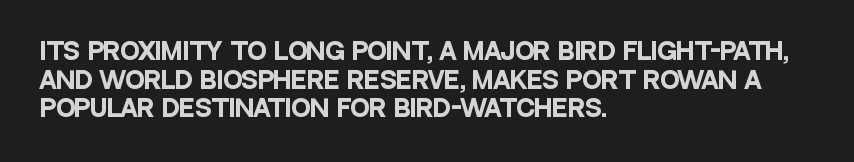
The image shows 23 px bold type, upright; set left-aligned, normal line spacing (1.25x), normal letter spacing, not underlined.
